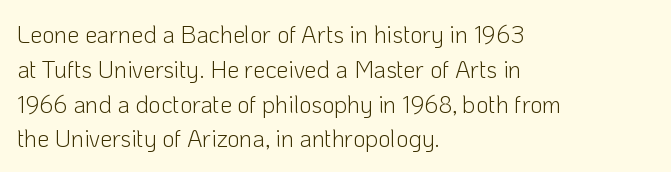
Q: Is the text bold? A: No.
Q: Is the text italic (slanted)? A: No, it is upright.
Q: Is the text underlined? A: No.
Q: How is the paragraph aligned? A: Left-aligned.
Q: Is the spacing between letters normal or unusually wide? A: Normal.
Q: Is the spacing between lines tight, normal or loose? A: Normal.
